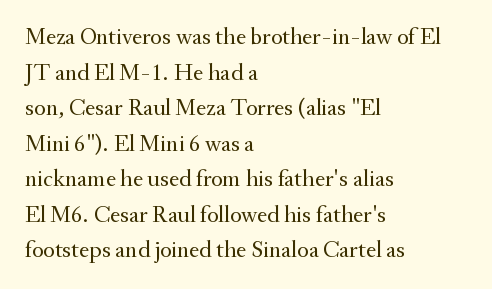
The image shows 24 px text type, upright; set left-aligned, normal line spacing (1.48x), normal letter spacing, not underlined.
